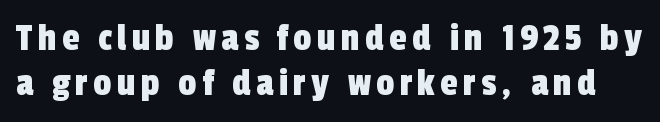
Varying glyph widths throughout — classic text-font behaviour. These lines huddle together more closely than default settings would place them. A typesetter would label this face a sans. The foot of each line stays bare and open.
